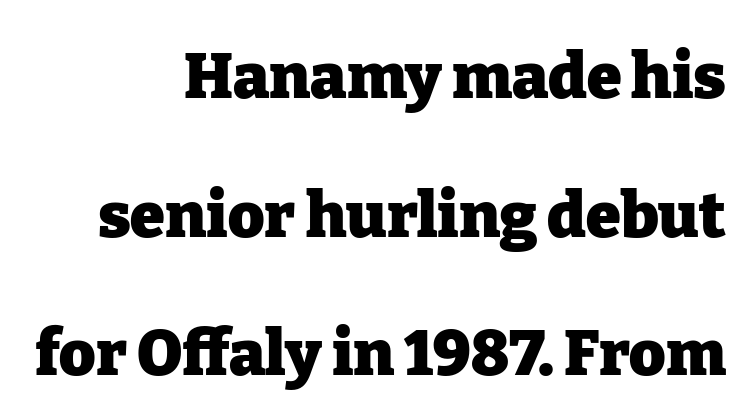
In terms of weight, the rendering is a true, heavy bold. Posture: straight, roman, zero tilt. Beneath every word, the page is bare. Horizontally, the lines are justified to the trailing edge only. Old-style or modern, the face here clearly has serifs. Looks like regular typesetting: each glyph gets only the width it needs.
